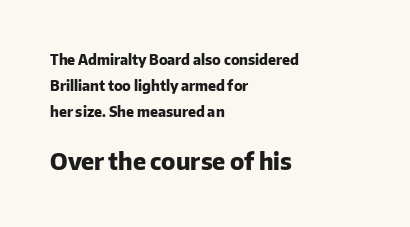
The image shows 23 px bold type, upright; set left-aligned, line spacing 1.85x, normal letter spacing, not underlined; the second (bottom) block is 1.64x larger.
